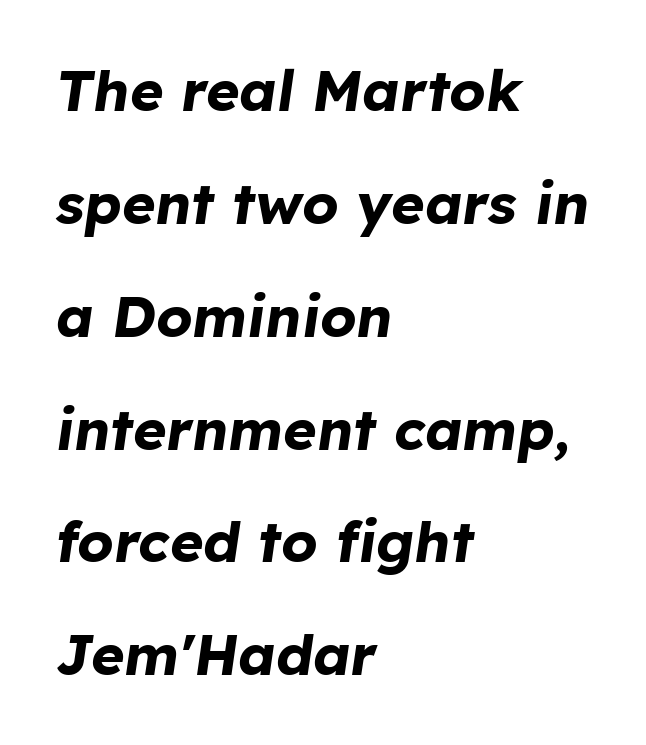
Every letter is thick-stroked: bold, no question. This rendering leaves character spacing at its baseline value. A typesetter would call this proportional, since set widths differ per character. Descenders hang freely into open space. Is there much room between lines? Yes — plenty of vertical air separates them.
